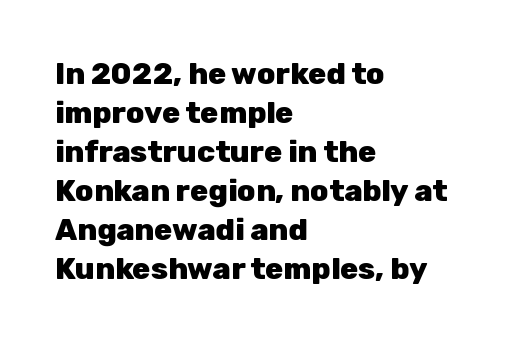
The image shows 30 px heavy sans-serif type, upright; set left-aligned, normal line spacing (1.3x), normal letter spacing, not underlined; low stroke contrast and a medium x-height.
